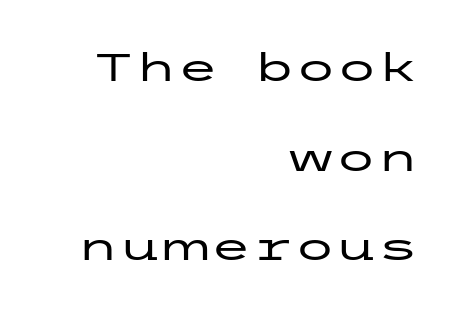
Q: Is the text italic (slanted)? A: No, it is upright.
Q: Is the typeface a serif or a sans-serif typeface? A: Sans-serif.
Q: Is the text underlined? A: No.
Q: How is the paragraph aligned? A: Right-aligned.
Q: Is the spacing between letters normal or unusually wide? A: Normal.
Q: Is the spacing between lines tight, normal or loose? A: Loose.
Q: Width (condensed, normal, or wide)? A: Wide.
Q: Stroke contrast? A: Low.
Q: x-height? A: Medium.
